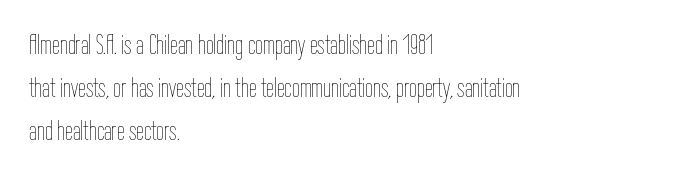
Style check: upright. Counters stay open thanks to moderate or lighter strokes. The ragged edge is on the right, which tells us the setting is flush left. Successive baselines arrive at the customary interval. The face used here is proportionally spaced, like ordinary book or web type. This rendering leaves character spacing at its baseline value.
